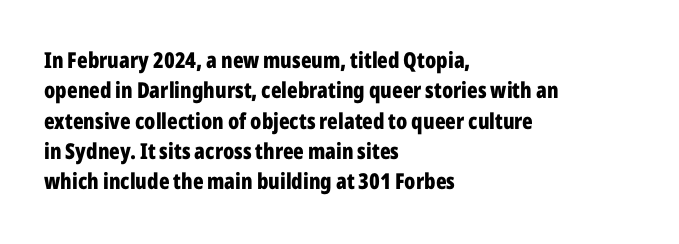
{"italic": "no", "bold": "yes", "underline": "no", "align": "left", "line_spacing": "normal", "line_spacing_ratio": 1.38, "letter_spacing": "normal", "letter_spacing_em": 0.0, "glyph_px": 22}
